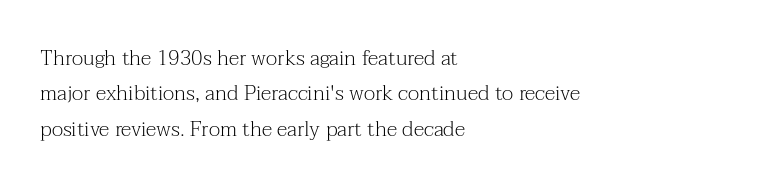
The image shows 21 px text type, upright; set left-aligned, normal line spacing (1.69x), normal letter spacing, not underlined.
